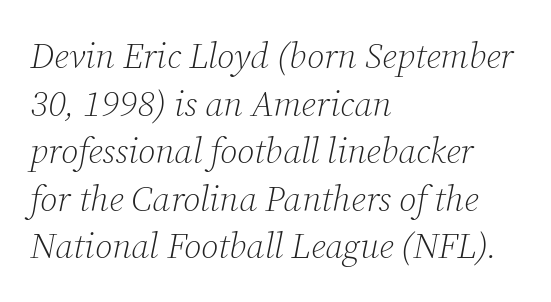
Designer's note — italics engaged. Look at the bottom of the vertical strokes: they flare into serifs here. These lines are set flush left with a ragged right edge. The rendering uses natural spacing where letterforms have individual widths.
